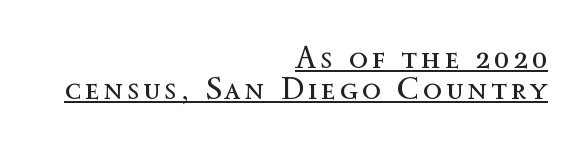
The image shows 31 px regular-weight type, upright; set right-aligned, tight line spacing (1.0x), underlined; a medium x-height.
